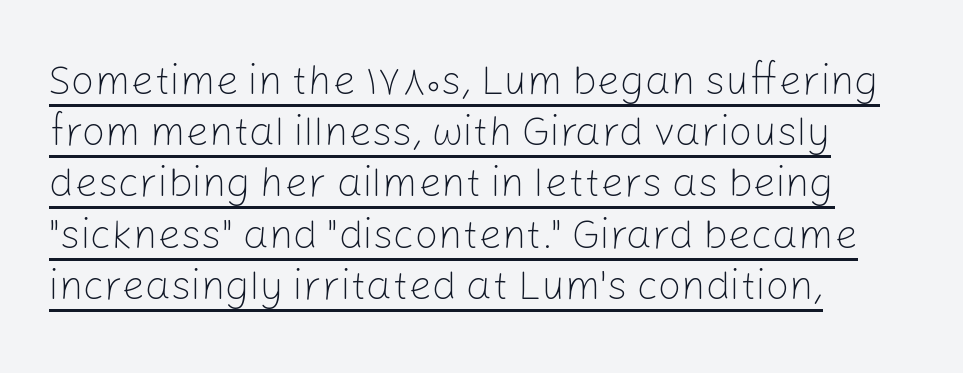
Q: Is the text bold? A: No.
Q: Is the text italic (slanted)? A: No, it is upright.
Q: Is the typeface a serif or a sans-serif typeface? A: Sans-serif.
Q: Is the text underlined? A: Yes.
Q: How is the paragraph aligned? A: Left-aligned.
Q: Is the spacing between letters normal or unusually wide? A: Normal.
Q: Is the spacing between lines tight, normal or loose? A: Normal.
Q: Width (condensed, normal, or wide)? A: Normal.
Q: Stroke contrast? A: Low.
Q: x-height? A: Medium.
Q: Monospaced? A: No.
